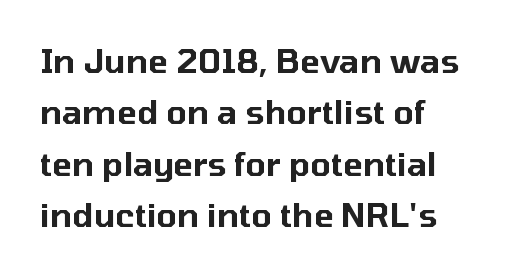
The image shows 33 px sans-serif type, upright; set left-aligned, normal line spacing (1.56x), normal letter spacing, not underlined; low stroke contrast and a medium x-height.
